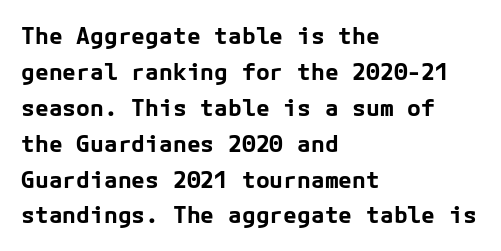
{"italic": "no", "bold": "yes", "underline": "no", "align": "left", "line_spacing": "normal", "line_spacing_ratio": 1.56, "letter_spacing": "normal", "letter_spacing_em": 0.0, "glyph_px": 23}
